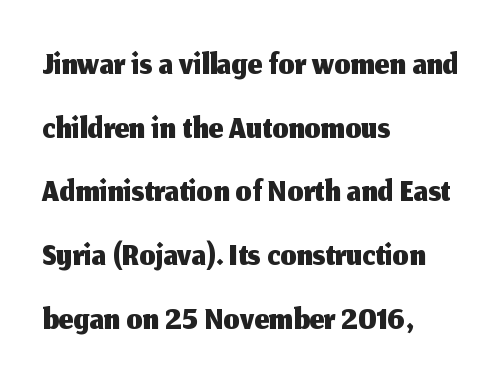
The typesetter chose a ragged-right arrangement here. The lines sit at an ordinary, default distance from one another. Default kerning and tracking; the words read as compact shapes. A roman cut, with each character standing at attention.
